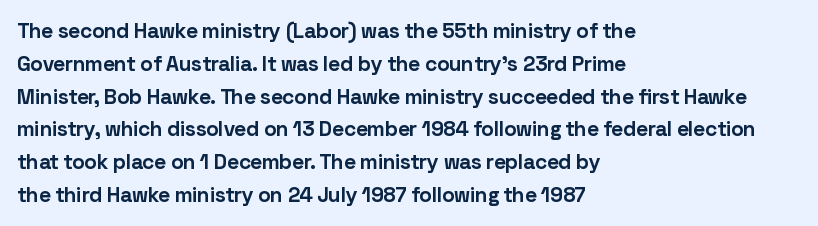
{"italic": "no", "bold": "yes", "underline": "no", "align": "left", "line_spacing": "normal", "line_spacing_ratio": 1.56, "letter_spacing": "normal", "letter_spacing_em": 0.0, "glyph_px": 21}
